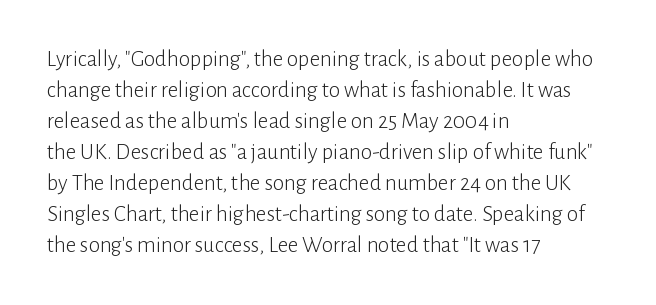
The image shows 23 px text type, upright; set left-aligned, normal line spacing (1.35x), normal letter spacing, not underlined.
